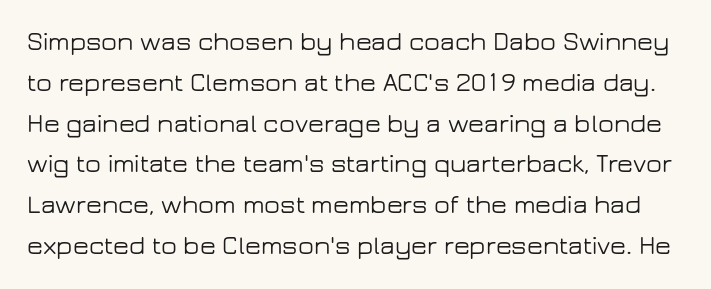
The image shows 26 px text type, upright; set normal line spacing (1.57x), normal letter spacing, not underlined.
